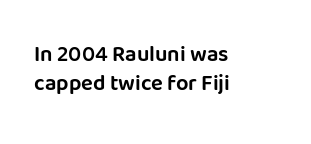
The image shows 22 px text type, upright; set left-aligned, normal line spacing (1.32x), normal letter spacing, not underlined.
